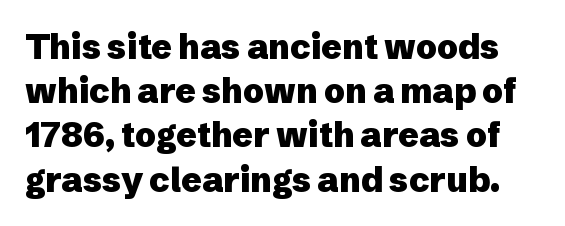
{"serif": "no", "italic": "no", "bold": "yes", "weight": "heavy", "width": "normal", "stroke_contrast": "low", "x_height": "medium", "monospaced": "no", "underline": "no", "line_spacing": "normal", "line_spacing_ratio": 1.3, "letter_spacing": "normal", "letter_spacing_em": 0.0, "glyph_px": 34}
